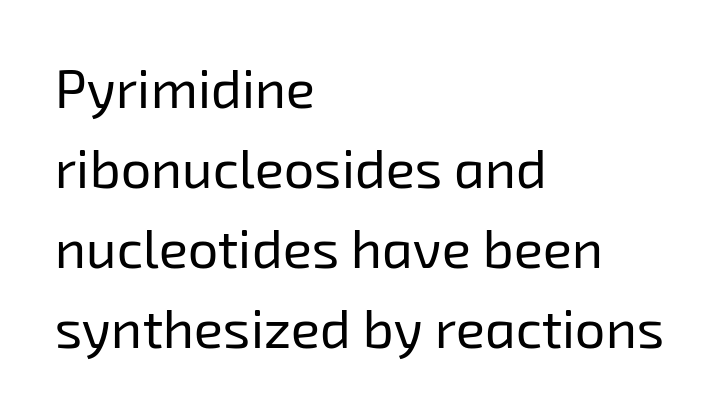
Q: Is the text bold? A: No.
Q: Is the typeface a serif or a sans-serif typeface? A: Sans-serif.
Q: Is the text underlined? A: No.
Q: How is the paragraph aligned? A: Left-aligned.
Q: Is the spacing between letters normal or unusually wide? A: Normal.
Q: Is the spacing between lines tight, normal or loose? A: Normal.
Q: Width (condensed, normal, or wide)? A: Normal.
Q: Stroke contrast? A: Low.
Q: x-height? A: Medium.
Q: Monospaced? A: No.
